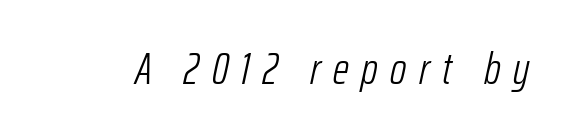
Q: Is the text bold? A: No.
Q: Is the text italic (slanted)? A: Yes, it leans right by about 12 degrees.
Q: Is the text underlined? A: No.
Q: Is the spacing between letters normal or unusually wide? A: Unusually wide.
Q: Width (condensed, normal, or wide)? A: Condensed.
Q: Stroke contrast? A: Low.
Q: x-height? A: Medium.
Q: Monospaced? A: No.
